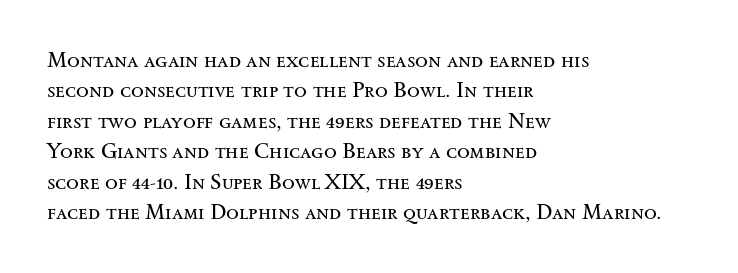
Q: Is the text bold? A: No.
Q: Is the text italic (slanted)? A: No, it is upright.
Q: Is the text underlined? A: No.
Q: How is the paragraph aligned? A: Left-aligned.
Q: Is the spacing between letters normal or unusually wide? A: Normal.
Q: Is the spacing between lines tight, normal or loose? A: Normal.
